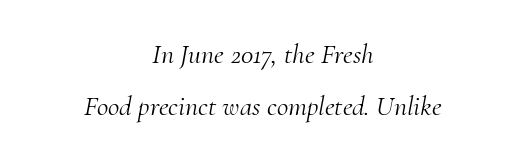
The specimen omits any rule beneath the text block's lines. This rendering leaves character spacing at its baseline value. This reads as an unemphasized weight, regular at the heaviest. This rendering uses center alignment, leaving both contours irregular but symmetric. Looks like regular typesetting: each glyph gets only the width it needs. Unlike a clean sans, this face finishes its strokes with serifs.
